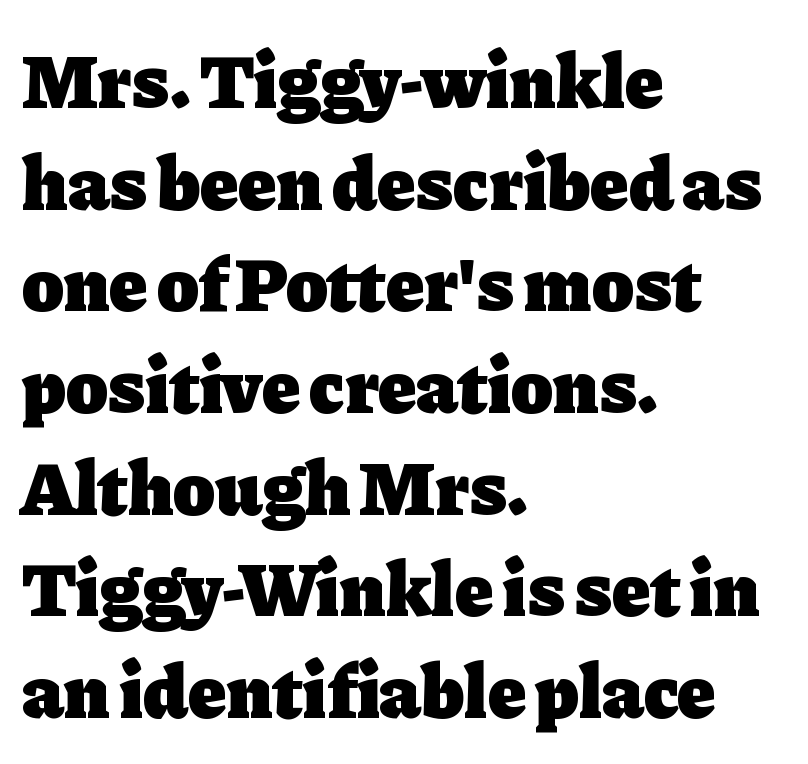
Q: Is the text bold? A: Yes.
Q: Is the text italic (slanted)? A: No, it is upright.
Q: Is the typeface a serif or a sans-serif typeface? A: Serif.
Q: Is the text underlined? A: No.
Q: How is the paragraph aligned? A: Left-aligned.
Q: Is the spacing between letters normal or unusually wide? A: Normal.
Q: Is the spacing between lines tight, normal or loose? A: Normal.
Q: Width (condensed, normal, or wide)? A: Normal.
Q: Stroke contrast? A: Low.
Q: x-height? A: Medium.
Q: Monospaced? A: No.
